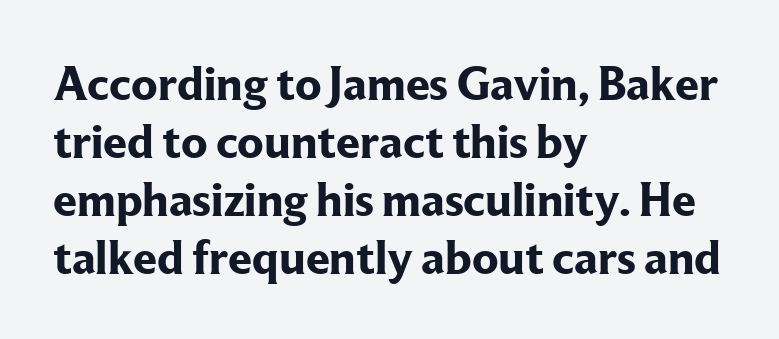
{"serif": "yes", "italic": "no", "bold": "yes", "weight": "bold", "width": "normal", "stroke_contrast": "low", "x_height": "medium", "monospaced": "no", "underline": "no", "align": "left", "line_spacing_ratio": 1.21, "letter_spacing": "normal", "letter_spacing_em": 0.0, "glyph_px": 48}
